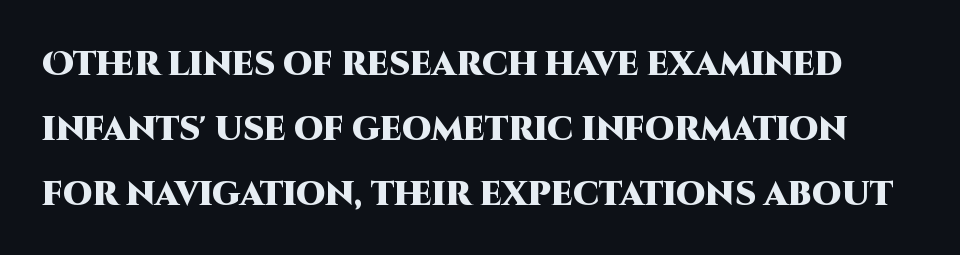
The image shows 33 px heavy sans-serif type, upright; set loose line spacing (1.97x), normal letter spacing, not underlined; high stroke contrast and a large x-height.
